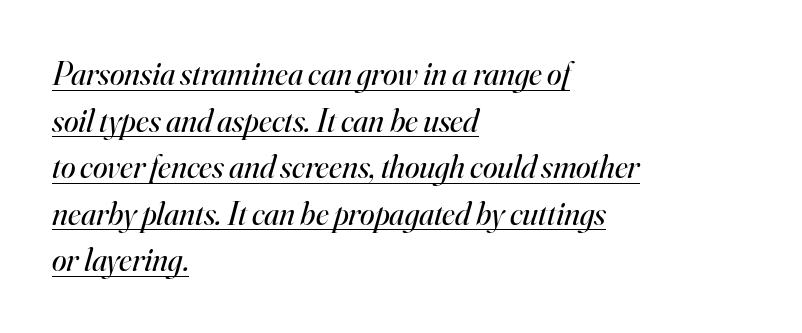
Q: Is the text bold? A: No.
Q: Is the text italic (slanted)? A: Yes, it leans right by about 16 degrees.
Q: Is the typeface a serif or a sans-serif typeface? A: Serif.
Q: Is the text underlined? A: Yes.
Q: How is the paragraph aligned? A: Left-aligned.
Q: Is the spacing between letters normal or unusually wide? A: Normal.
Q: Is the spacing between lines tight, normal or loose? A: Normal.
Q: Width (condensed, normal, or wide)? A: Normal.
Q: Stroke contrast? A: High.
Q: x-height? A: Small.
Q: Monospaced? A: No.
